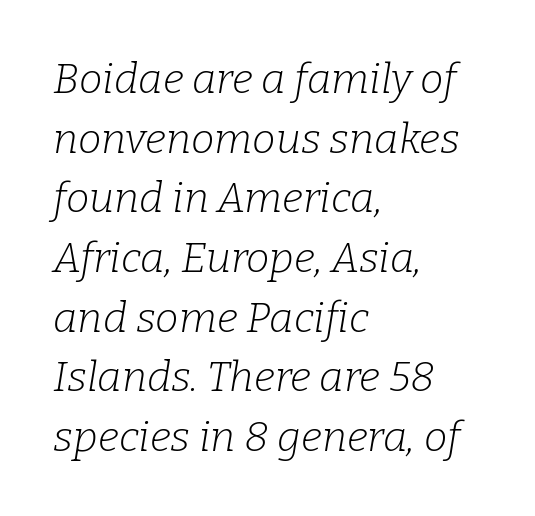
The image shows 42 px light serif type, italic (leaning right); set left-aligned, normal line spacing (1.42x), normal letter spacing, not underlined; low stroke contrast and a medium x-height.
